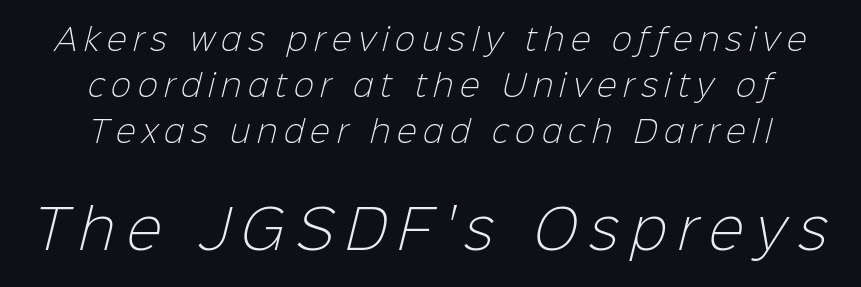
A typesetter would call this leading conventional body-copy spacing. A typesetter would call this proportional, since set widths differ per character. One-word summary of the alignment: center. Typesetter's note — lower block bumped up in size, upper block left smaller. Compared with typical body copy, the letter spacing here is much looser.
